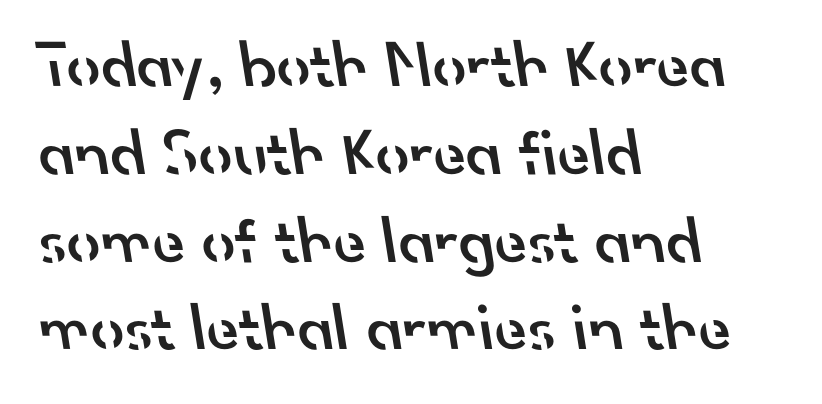
The image shows 67 px semibold sans-serif type; set left-aligned, normal line spacing (1.31x), normal letter spacing, not underlined; low stroke contrast and a small x-height.
